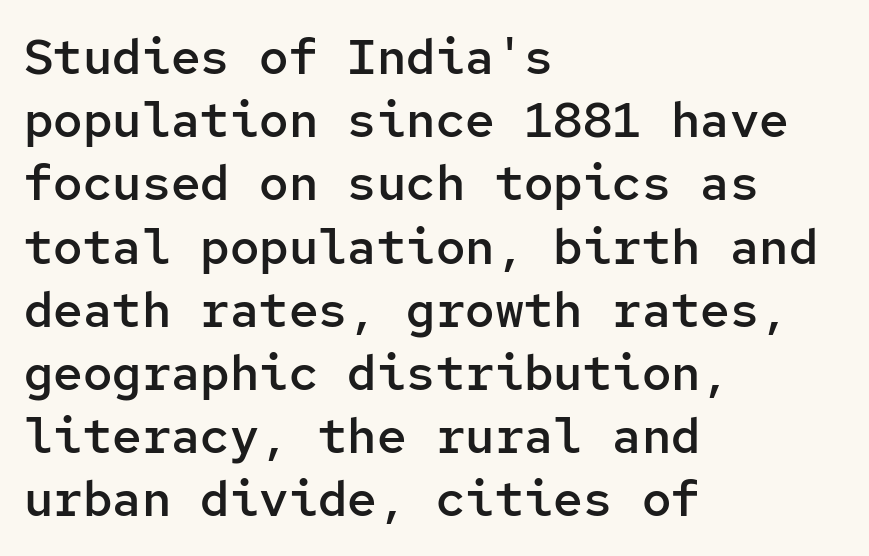
Every character here occupies the same horizontal width, giving the sample a typewriter-like rhythm. Does extra space separate the letters? No, they use regular spacing. Every stem runs plumb, perpendicular to the baseline. Grotesque or geometric, the face here clearly has no serifs. Alignment: flush left. The foot of each line stays bare and open.
